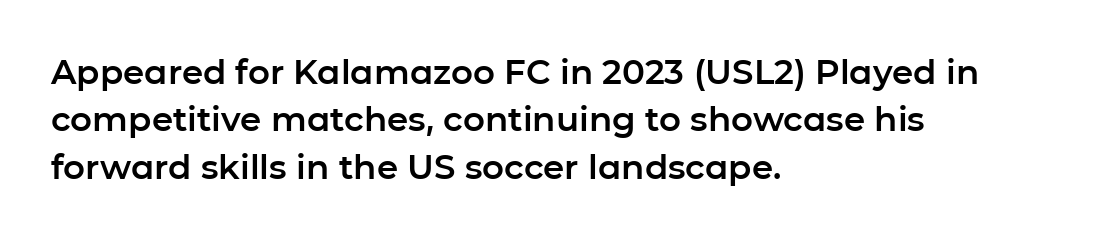
The image shows 34 px sans-serif type, upright; set left-aligned, normal line spacing (1.39x), normal letter spacing, not underlined; low stroke contrast and a medium x-height.
